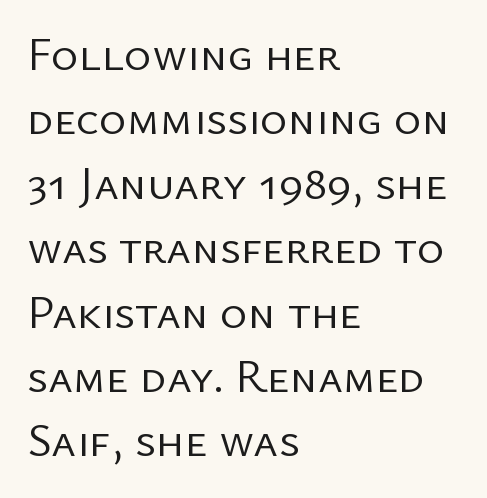
Q: Is the text bold? A: No.
Q: Is the text italic (slanted)? A: No, it is upright.
Q: Is the typeface a serif or a sans-serif typeface? A: Sans-serif.
Q: Is the text underlined? A: No.
Q: How is the paragraph aligned? A: Left-aligned.
Q: Is the spacing between letters normal or unusually wide? A: Normal.
Q: Is the spacing between lines tight, normal or loose? A: Normal.
Q: Width (condensed, normal, or wide)? A: Normal.
Q: Stroke contrast? A: Low.
Q: x-height? A: Medium.
Q: Monospaced? A: No.
